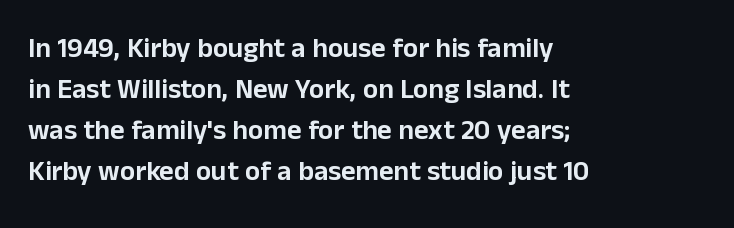
The image shows 28 px sans-serif type, upright; set left-aligned, normal line spacing (1.47x), normal letter spacing, not underlined; low stroke contrast and a medium x-height.
